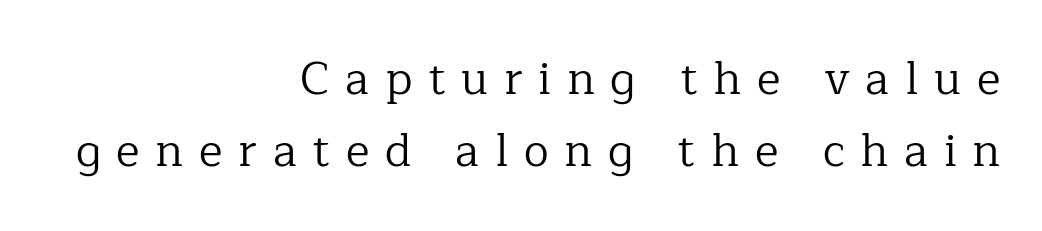
Q: Is the text bold? A: No.
Q: Is the text italic (slanted)? A: No, it is upright.
Q: Is the typeface a serif or a sans-serif typeface? A: Serif.
Q: Is the text underlined? A: No.
Q: How is the paragraph aligned? A: Right-aligned.
Q: Is the spacing between letters normal or unusually wide? A: Unusually wide.
Q: Is the spacing between lines tight, normal or loose? A: Normal.
Q: Width (condensed, normal, or wide)? A: Normal.
Q: Stroke contrast? A: Low.
Q: x-height? A: Medium.
Q: Monospaced? A: No.
